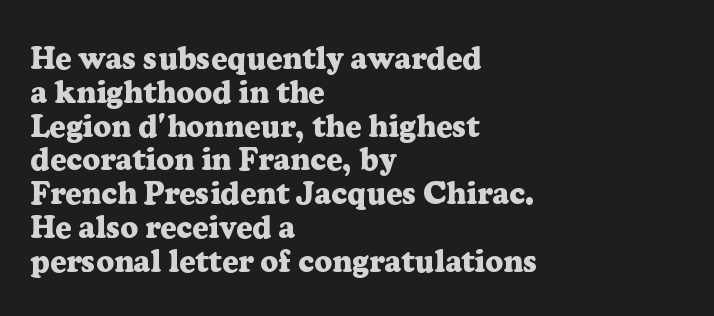
When letters stand straight like this, we call the style roman or upright. The sample has been set heavy, in full bold. The line texture is even and compact thanks to regular tracking. Typeset ragged right — the left edge is the straight one. Rows of type sit shoulder to shoulder in the vertical direction. These lines are rendered in a variable-pitch font.
